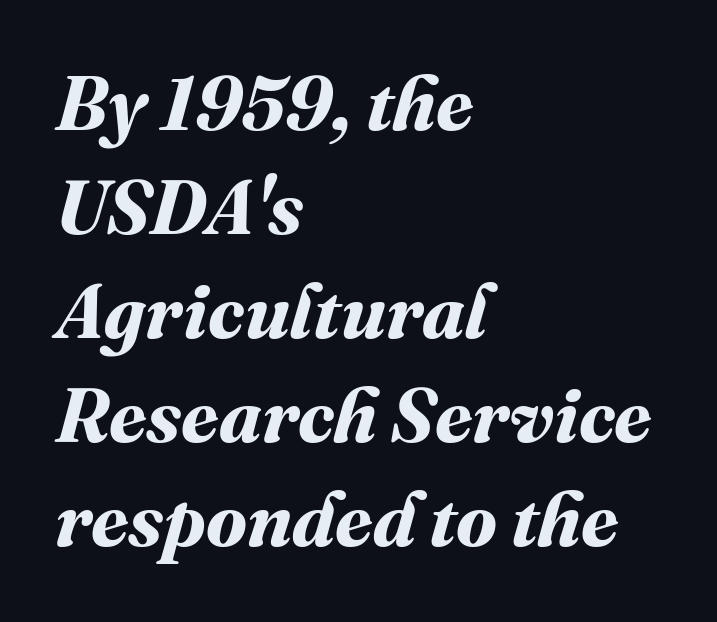
One-word summary of the alignment: left. Do the characters align in a grid? No, the font is proportional. Regarding leading, the lines here are spaced in the standard way. The strokes are fattened all the way to bold. Does extra space separate the letters? No, they use regular spacing. A clean baseline with only descenders dipping below it.
